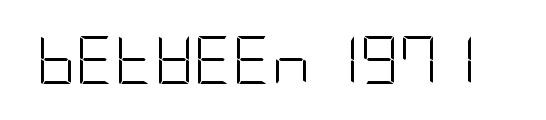
Q: Is the text bold? A: No.
Q: Is the text italic (slanted)? A: No, it is upright.
Q: Is the typeface a serif or a sans-serif typeface? A: Sans-serif.
Q: Is the text underlined? A: No.
Q: Is the spacing between letters normal or unusually wide? A: Normal.
Q: Width (condensed, normal, or wide)? A: Condensed.
Q: Stroke contrast? A: Low.
Q: x-height? A: Large.
